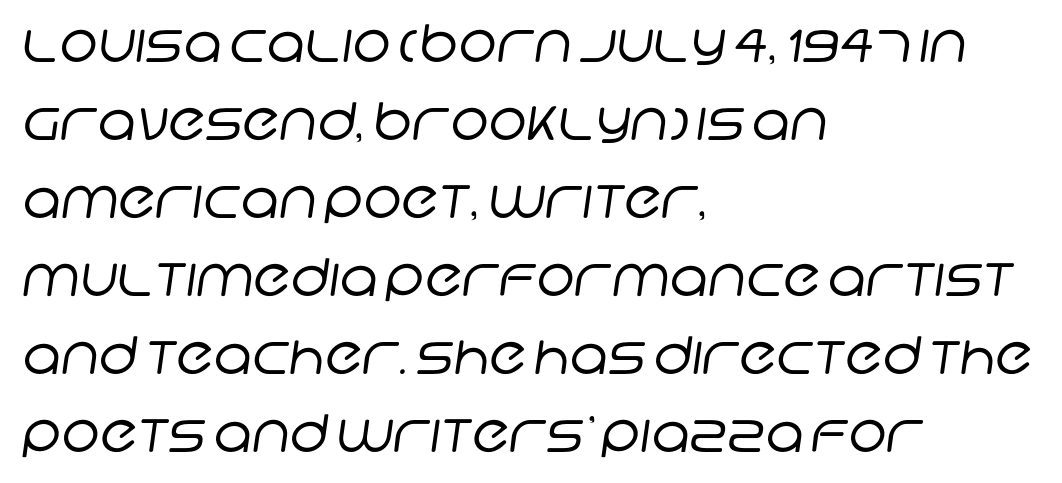
Q: Is the text bold? A: No.
Q: Is the typeface a serif or a sans-serif typeface? A: Sans-serif.
Q: Is the text underlined? A: No.
Q: How is the paragraph aligned? A: Left-aligned.
Q: Is the spacing between letters normal or unusually wide? A: Normal.
Q: Is the spacing between lines tight, normal or loose? A: Normal.
Q: Width (condensed, normal, or wide)? A: Normal.
Q: Stroke contrast? A: Low.
Q: x-height? A: Large.
Q: Monospaced? A: No.
